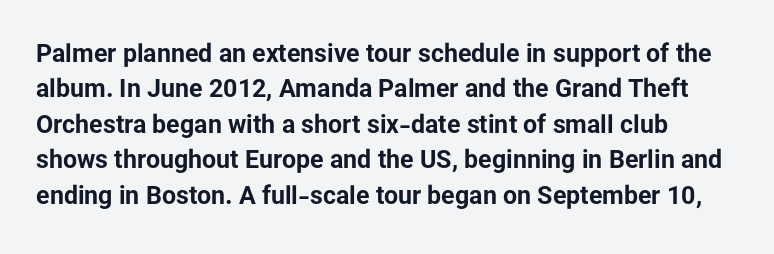
Q: Is the text bold? A: Yes.
Q: Is the text italic (slanted)? A: No, it is upright.
Q: Is the text underlined? A: No.
Q: How is the paragraph aligned? A: Left-aligned.
Q: Is the spacing between letters normal or unusually wide? A: Normal.
Q: Is the spacing between lines tight, normal or loose? A: Normal.
